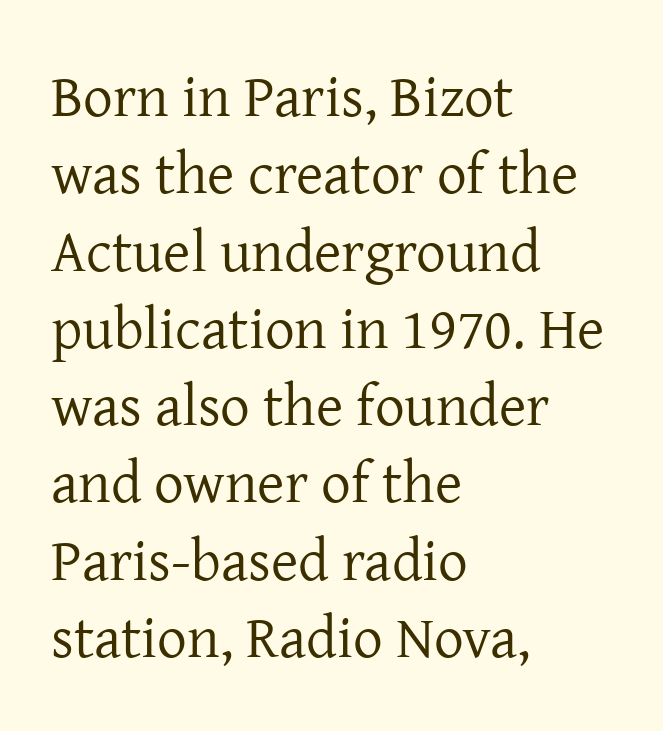
{"serif": "yes", "italic": "no", "bold": "no", "weight": "regular", "width": "normal", "stroke_contrast": "low", "x_height": "medium", "monospaced": "no", "underline": "no", "align": "left", "line_spacing": "normal", "line_spacing_ratio": 1.31, "letter_spacing": "normal", "letter_spacing_em": 0.0, "glyph_px": 59}
